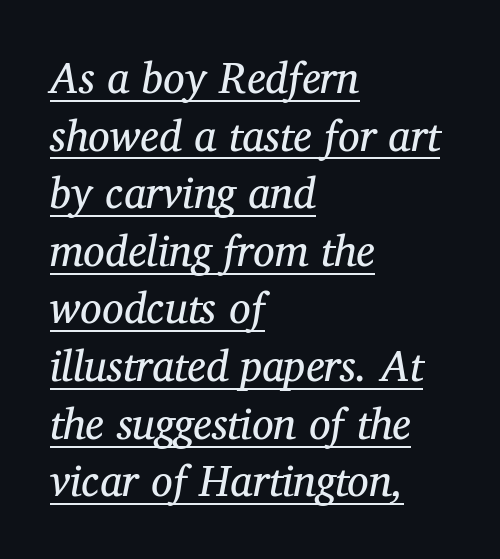
These lines sit exactly where default settings would place them. Casual observation: everything's shoved over to the left. Classification — serif. Is this a fixed-width face? No — the glyphs have proportional, varying widths.
